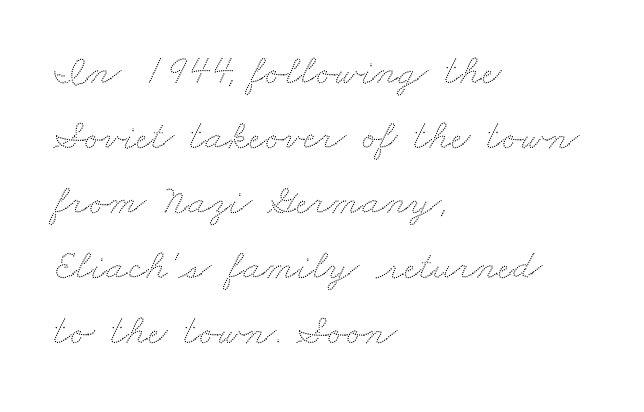
Q: Is the text underlined? A: No.
Q: How is the paragraph aligned? A: Left-aligned.
Q: Is the spacing between letters normal or unusually wide? A: Normal.
Q: Is the spacing between lines tight, normal or loose? A: Normal.
Q: Width (condensed, normal, or wide)? A: Wide.
Q: Stroke contrast? A: Low.
Q: x-height? A: Small.
Q: Monospaced? A: No.
